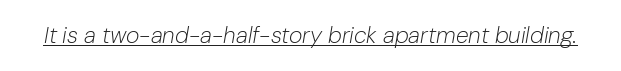
{"italic": "yes", "lean": "right", "slant_degrees": 10, "bold": "no", "underline": "yes", "letter_spacing": "normal", "letter_spacing_em": 0.0, "glyph_px": 23}
